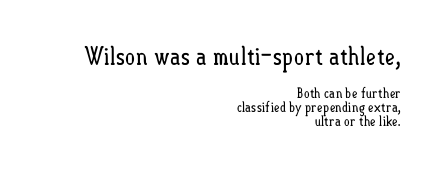
{"italic": "no", "bold": "no", "underline": "no", "align": "right", "line_spacing": "tight", "line_spacing_ratio": 0.98, "letter_spacing": "normal", "letter_spacing_em": 0.0, "larger_block": "first", "size_ratio": 1.79, "glyph_px": 25}
